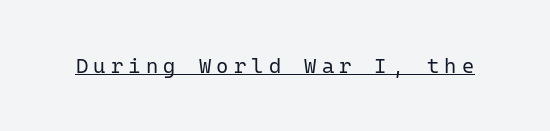
{"italic": "no", "bold": "no", "underline": "yes", "letter_spacing": "wide", "letter_spacing_em": 0.25, "glyph_px": 21}
